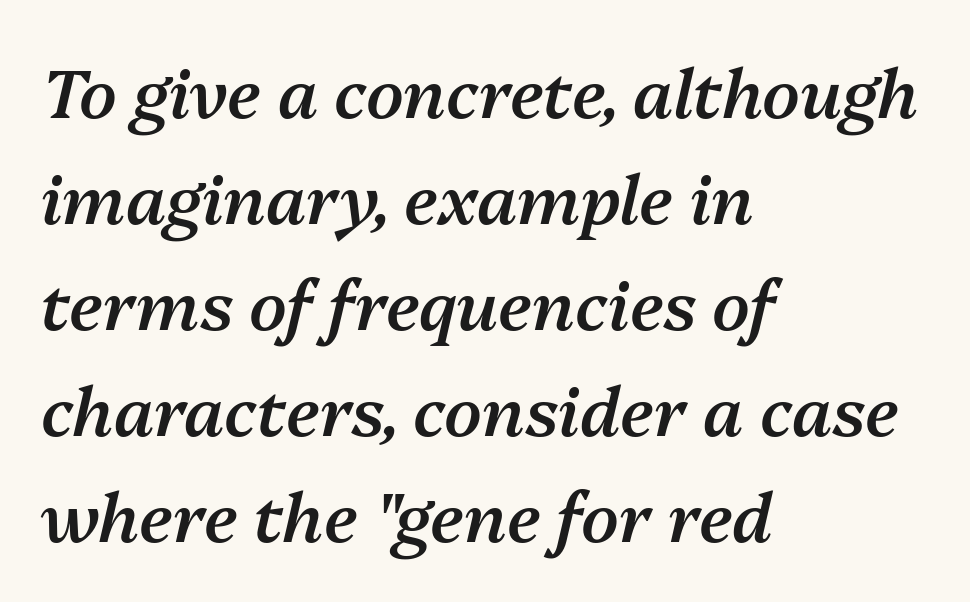
If you drew a ruler down the left edge, every line would touch it. Is this a fixed-width face? No — the glyphs have proportional, varying widths. The strip under each line holds only bare page. These lines were composed using italics. Look at the tracking — it's just the regular setting, nothing added.
